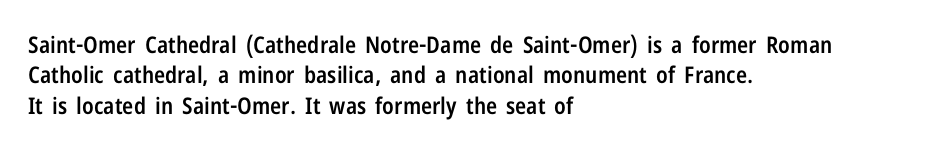
{"italic": "no", "bold": "semi", "underline": "no", "align": "left", "line_spacing": "normal", "line_spacing_ratio": 1.32, "letter_spacing": "normal", "letter_spacing_em": 0.0, "glyph_px": 23}
